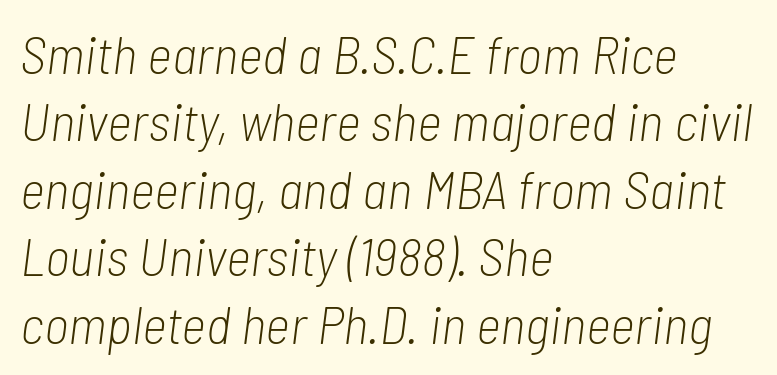
The weight would be labelled regular, book, light, or lighter still. Designer's note — italics engaged. This rendering leaves character spacing at its baseline value. The setting favours the left margin, as ordinary paragraphs usually do. The area under the type is left untouched. The space between consecutive lines is moderate.
